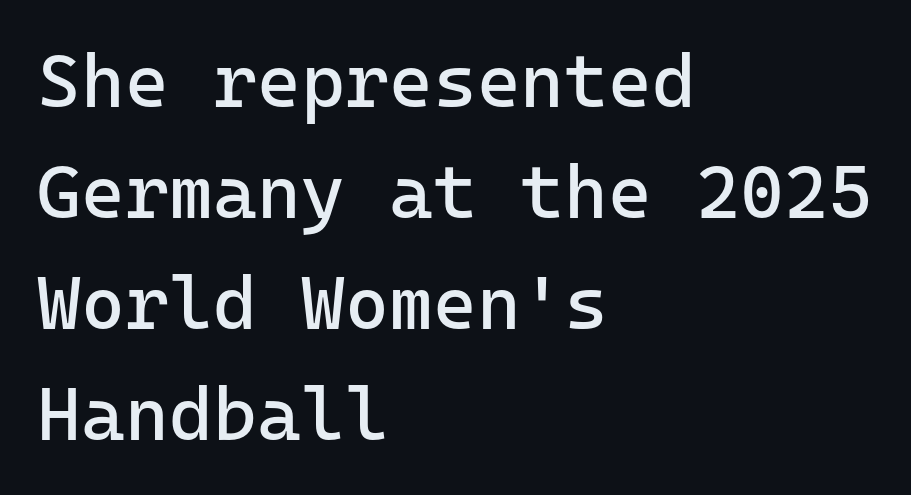
Q: Is the text bold? A: No.
Q: Is the text italic (slanted)? A: No, it is upright.
Q: Is the typeface a serif or a sans-serif typeface? A: Sans-serif.
Q: Is the text underlined? A: No.
Q: How is the paragraph aligned? A: Left-aligned.
Q: Is the spacing between letters normal or unusually wide? A: Normal.
Q: Is the spacing between lines tight, normal or loose? A: Normal.
Q: Width (condensed, normal, or wide)? A: Normal.
Q: Stroke contrast? A: Low.
Q: x-height? A: Medium.
Q: Monospaced? A: Yes.
